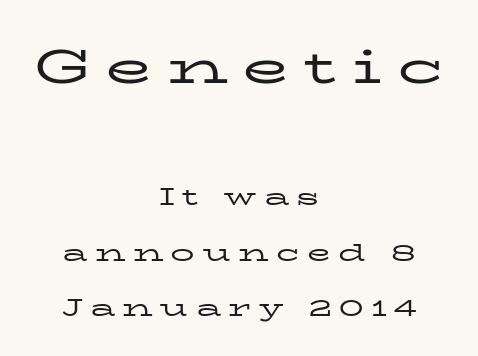
{"serif": "yes", "italic": "no", "bold": "no", "weight": "regular", "width": "wide", "stroke_contrast": "low", "x_height": "medium", "monospaced": "no", "underline": "no", "align": "center", "line_spacing": "loose", "line_spacing_ratio": 2.31, "letter_spacing": "wide", "letter_spacing_em": 0.31, "larger_block": "first", "size_ratio": 2.0, "glyph_px": 48}
